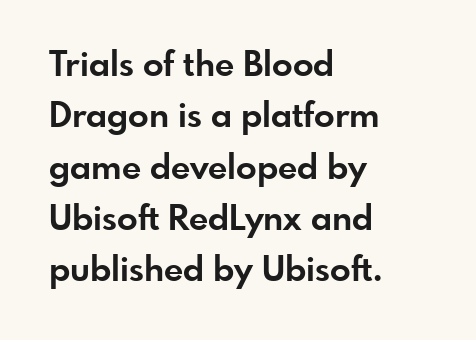
Q: Is the text bold? A: Yes.
Q: Is the text italic (slanted)? A: No, it is upright.
Q: Is the typeface a serif or a sans-serif typeface? A: Sans-serif.
Q: Is the text underlined? A: No.
Q: How is the paragraph aligned? A: Left-aligned.
Q: Is the spacing between letters normal or unusually wide? A: Normal.
Q: Is the spacing between lines tight, normal or loose? A: Normal.
Q: Width (condensed, normal, or wide)? A: Normal.
Q: Stroke contrast? A: Low.
Q: x-height? A: Small.
Q: Monospaced? A: No.
